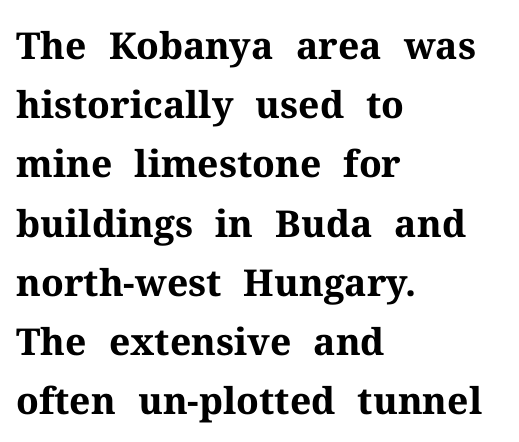
Typographically, this falls in the serif category. The rendering uses a moderate line-height, typical for paragraphs. The rag falls on the right side of this text block. These lines are rendered in a variable-pitch font. This rendering leaves character spacing at its baseline value. The string is rendered with underlining switched off.
